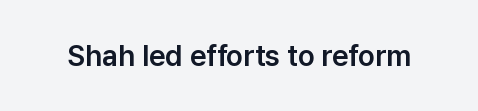
The image shows 29 px sans-serif type, upright; set normal letter spacing, not underlined; low stroke contrast and a medium x-height.
